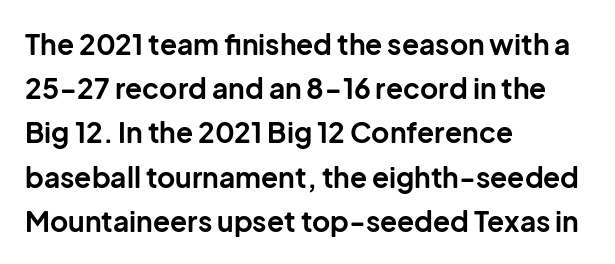
{"serif": "no", "italic": "no", "bold": "yes", "weight": "bold", "width": "normal", "stroke_contrast": "low", "x_height": "medium", "monospaced": "no", "underline": "no", "align": "left", "line_spacing": "normal", "line_spacing_ratio": 1.58, "letter_spacing": "normal", "letter_spacing_em": 0.0, "glyph_px": 28}
